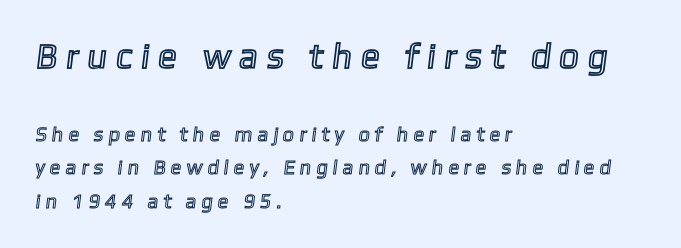
Q: Is the text underlined? A: No.
Q: How is the paragraph aligned? A: Left-aligned.
Q: Is the spacing between letters normal or unusually wide? A: Unusually wide.
Q: Is the spacing between lines tight, normal or loose? A: Normal.
Q: Which block of text is set in a larger size, the first (top) or the second (bottom)? A: The first (top) one.
Q: Width (condensed, normal, or wide)? A: Normal.
Q: x-height? A: Medium.
Q: Monospaced? A: No.
